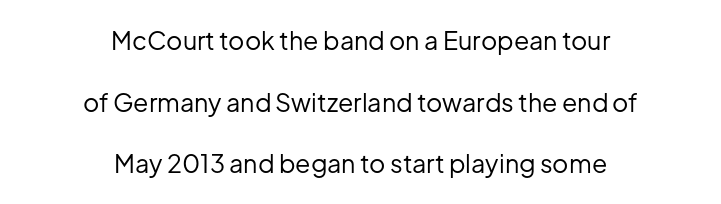
The image shows 25 px text type, upright; set centered, loose line spacing (2.47x), normal letter spacing, not underlined.
